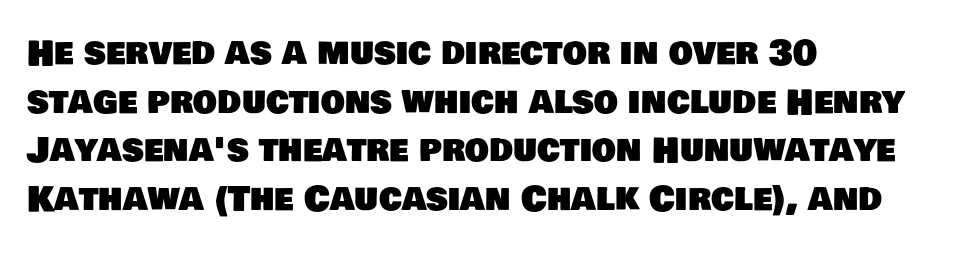
The image shows 34 px sans-serif type; set left-aligned, normal line spacing (1.43x), normal letter spacing, not underlined; low stroke contrast and a large x-height.
